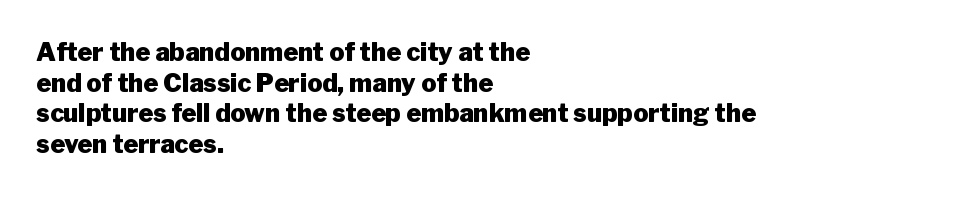
In CSS terms this would be text-align: left. Anything drawn beneath the words? Only blank space. Posture: upright roman. As a designer I'd log this as weight 700, bold.
